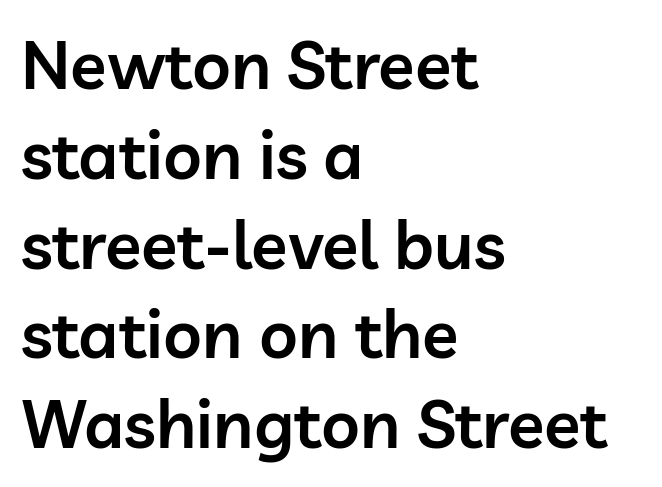
{"serif": "no", "italic": "no", "bold": "semi", "weight": "semibold", "width": "normal", "stroke_contrast": "low", "x_height": "medium", "monospaced": "no", "underline": "no", "align": "left", "line_spacing": "normal", "line_spacing_ratio": 1.34, "letter_spacing": "normal", "letter_spacing_em": 0.0, "glyph_px": 67}
